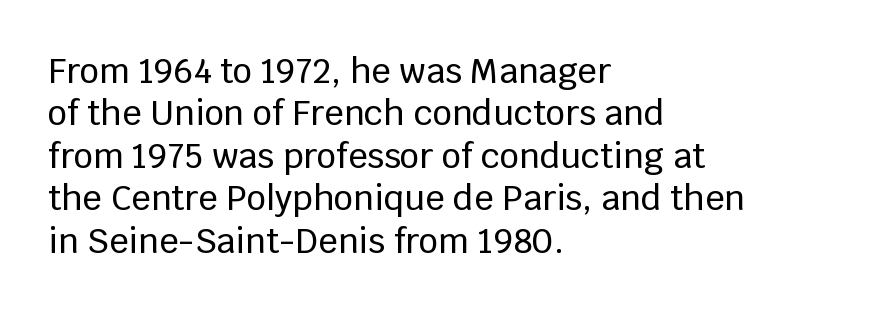
Descenders hang freely into open space. The type is set solid horizontally, with unmodified tracking. Do the characters align in a grid? No, the font is proportional. These lines sit exactly where default settings would place them. This is roman type, the default non-slanted kind. The typeface chosen for these lines omits serifs.
